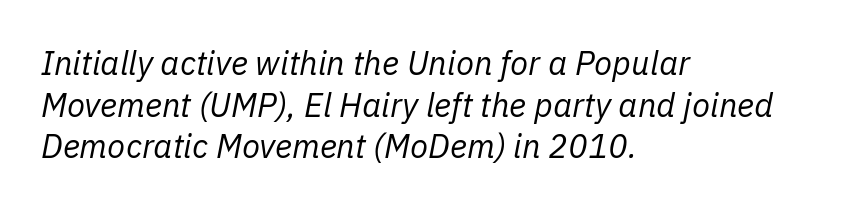
This rendering leaves character spacing at its baseline value. Check the space under the baseline: it is left empty. The characters are drawn with everyday or finer stroke widths. Rendered with sloped, italic letterforms.
